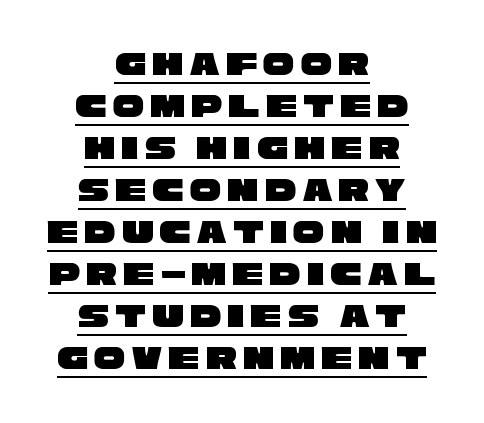
Q: Is the typeface a serif or a sans-serif typeface? A: Sans-serif.
Q: Is the text underlined? A: Yes.
Q: How is the paragraph aligned? A: Centered.
Q: Width (condensed, normal, or wide)? A: Wide.
Q: Stroke contrast? A: Low.
Q: x-height? A: Large.
Q: Monospaced? A: No.
